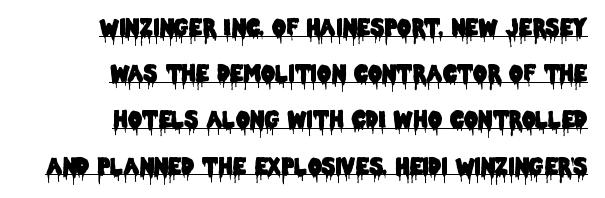
Q: Is the text italic (slanted)? A: No, it is upright.
Q: Is the text underlined? A: Yes.
Q: How is the paragraph aligned? A: Right-aligned.
Q: Is the spacing between letters normal or unusually wide? A: Normal.
Q: Is the spacing between lines tight, normal or loose? A: Loose.
